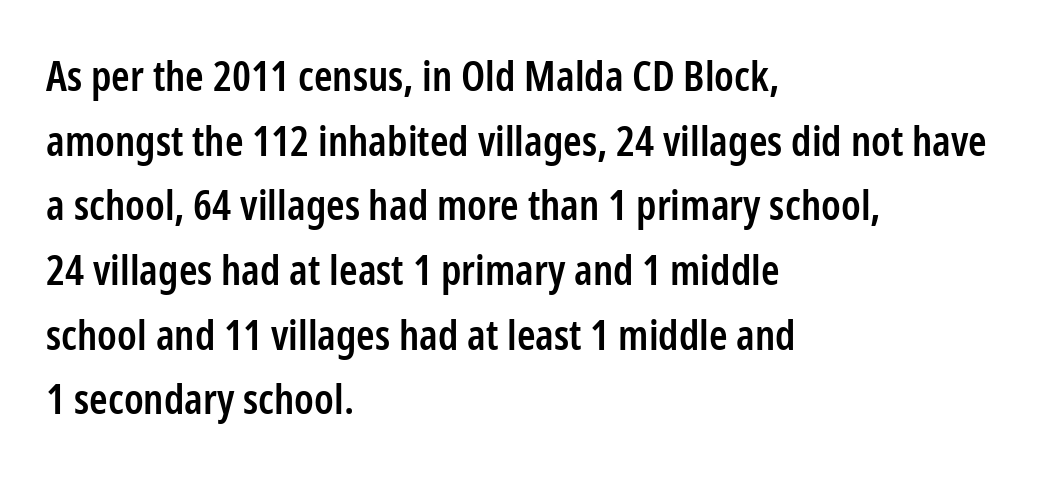
Compared with an ordinary text face, these strokes are moderately heavier — a semibold. A typesetter would label this face a sans. No extra tracking has been applied to these lines. Layout note: lines flush left.
